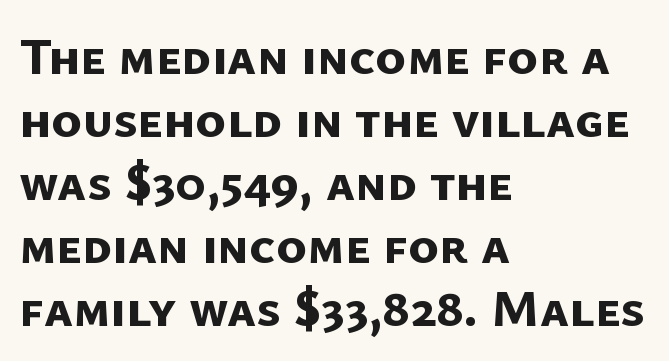
The image shows 52 px bold sans-serif type; set left-aligned, line spacing 1.21x, normal letter spacing, not underlined; low stroke contrast and a medium x-height.
